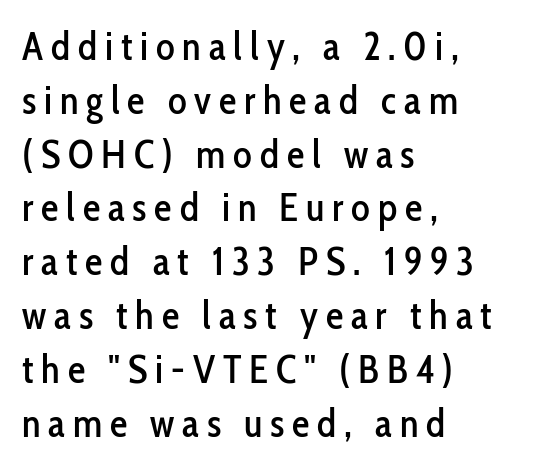
The glyphs in this specimen are sans serif. The rendering anchors every line to the left-hand side. Notice how descenders clear the ascenders below comfortably — that's standard leading. Tracking here is generous; glyphs stand well apart from one another.
